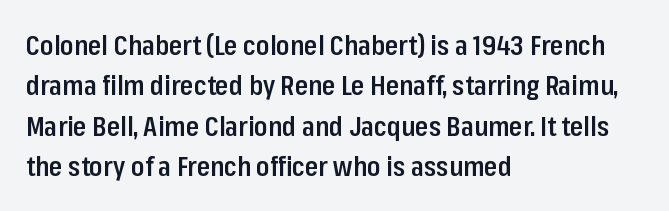
{"italic": "no", "bold": "semi", "underline": "no", "align": "left", "line_spacing": "normal", "line_spacing_ratio": 1.5, "letter_spacing": "normal", "letter_spacing_em": 0.0, "glyph_px": 27}
